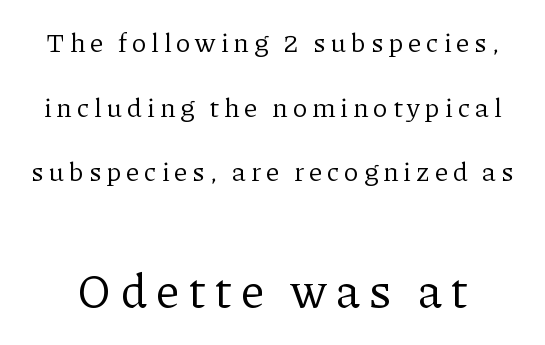
The image shows 48 px regular-weight serif type, upright; set loose line spacing (2.39x), not underlined; the second (bottom) block is 1.78x larger; low stroke contrast and a medium x-height.
